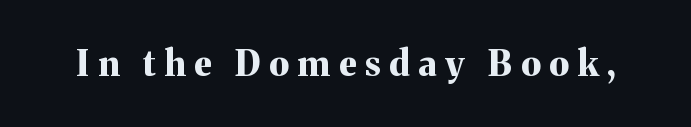
{"serif": "yes", "italic": "no", "bold": "yes", "weight": "bold", "width": "normal", "stroke_contrast": "medium", "x_height": "medium", "monospaced": "no", "underline": "no", "letter_spacing": "wide", "letter_spacing_em": 0.25, "glyph_px": 35}
